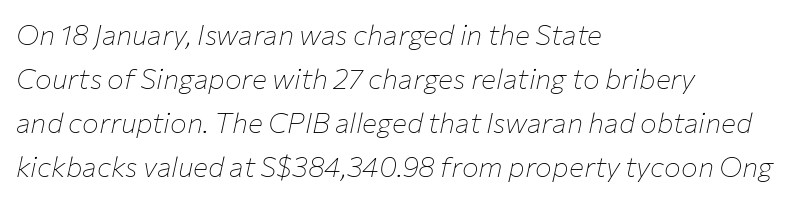
{"italic": "yes", "lean": "right", "slant_degrees": 12, "bold": "no", "weight": "thin", "width": "normal", "stroke_contrast": "low", "x_height": "medium", "monospaced": "no", "underline": "no", "align": "left", "line_spacing": "normal", "line_spacing_ratio": 1.57, "letter_spacing": "normal", "letter_spacing_em": 0.0, "glyph_px": 28}
